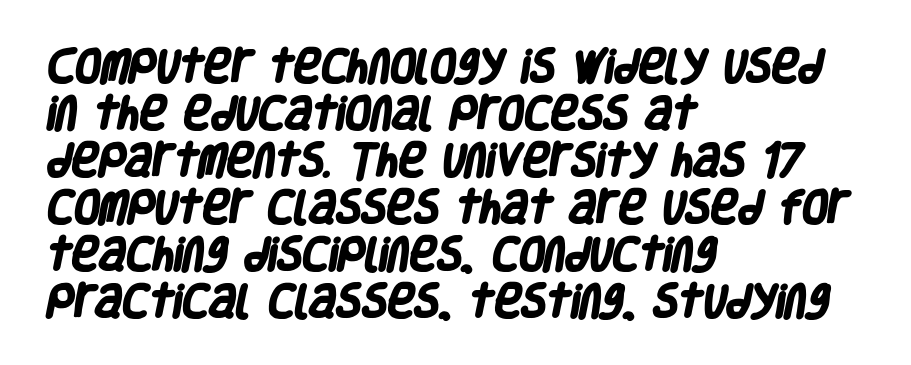
The image shows 37 px heavy, condensed sans-serif type; set left-aligned, normal line spacing (1.27x), normal letter spacing, not underlined; low stroke contrast and a large x-height.
